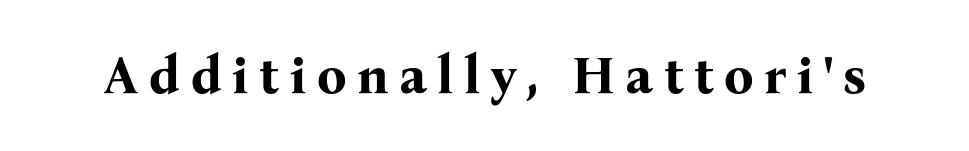
Type style note: has serifs. Thick stems and heavy bowls — unmistakably bold. A typesetter would mark this as roman, not italic. Look at the tracking — it's clearly loosened, letters drifting apart. Descenders are the only things crossing below the line. These lines are rendered in a variable-pitch font.
